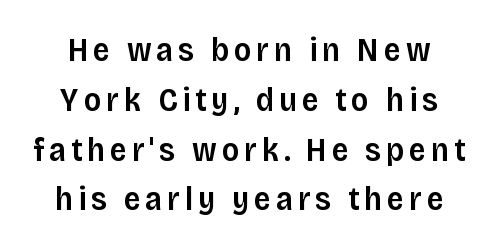
Q: Is the text bold? A: Semi-bold.
Q: Is the text italic (slanted)? A: No, it is upright.
Q: Is the typeface a serif or a sans-serif typeface? A: Sans-serif.
Q: Is the text underlined? A: No.
Q: Is the spacing between lines tight, normal or loose? A: Normal.
Q: Width (condensed, normal, or wide)? A: Normal.
Q: Stroke contrast? A: Low.
Q: x-height? A: Large.
Q: Monospaced? A: No.
